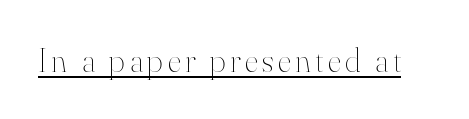
Unbolded letterforms with no extra heft. Looks like regular typesetting: each glyph gets only the width it needs. Quick note: underline on. Posture: straight, roman, zero tilt.
